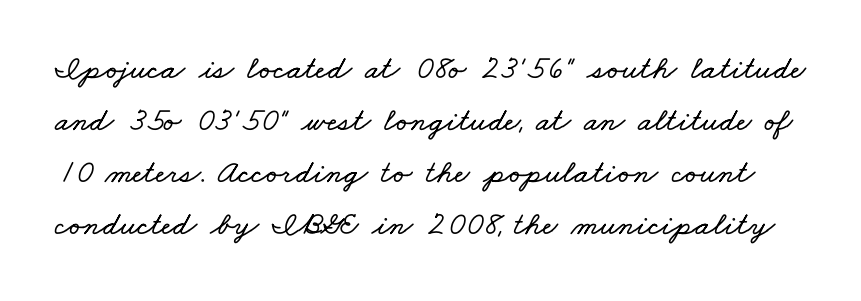
{"width": "wide", "stroke_contrast": "low", "x_height": "small", "monospaced": "no", "underline": "no", "line_spacing": "normal", "line_spacing_ratio": 1.58, "letter_spacing": "normal", "letter_spacing_em": 0.0, "glyph_px": 33}
